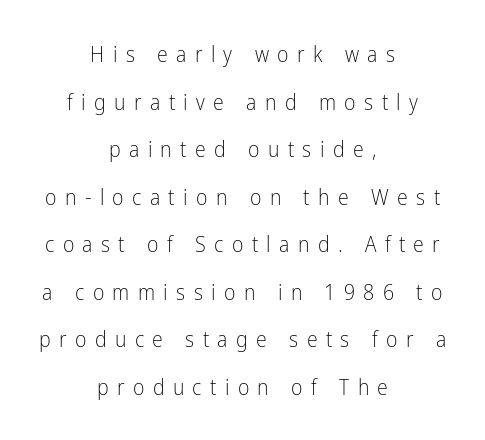
The image shows 22 px text type, upright; set centered, loose line spacing (2.16x), unusually wide letter spacing (+0.38 em), not underlined.
